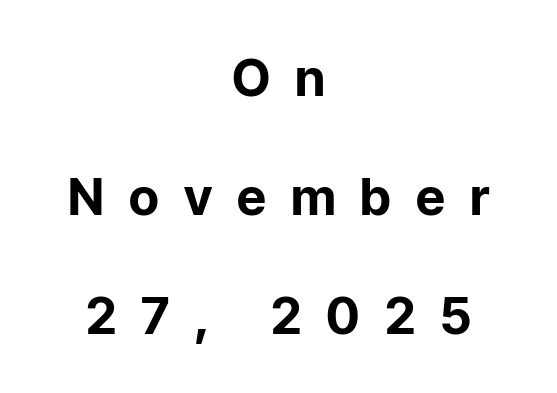
Q: Is the text bold? A: Yes.
Q: Is the text italic (slanted)? A: No, it is upright.
Q: Is the typeface a serif or a sans-serif typeface? A: Sans-serif.
Q: Is the text underlined? A: No.
Q: How is the paragraph aligned? A: Centered.
Q: Is the spacing between letters normal or unusually wide? A: Unusually wide.
Q: Is the spacing between lines tight, normal or loose? A: Loose.
Q: Width (condensed, normal, or wide)? A: Normal.
Q: Stroke contrast? A: Low.
Q: x-height? A: Medium.
Q: Monospaced? A: No.
